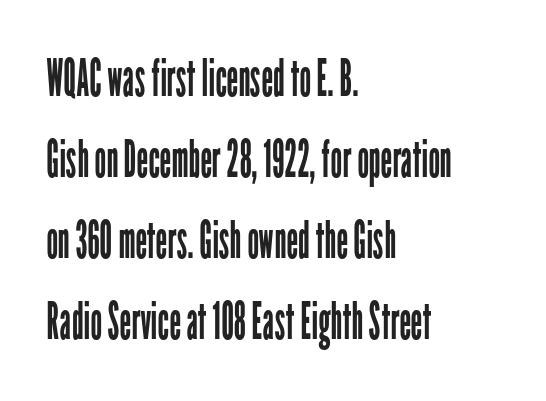
Q: Is the text bold? A: No.
Q: Is the text italic (slanted)? A: No, it is upright.
Q: Is the typeface a serif or a sans-serif typeface? A: Sans-serif.
Q: Is the text underlined? A: No.
Q: How is the paragraph aligned? A: Left-aligned.
Q: Is the spacing between letters normal or unusually wide? A: Normal.
Q: Is the spacing between lines tight, normal or loose? A: Normal.
Q: Width (condensed, normal, or wide)? A: Condensed.
Q: Stroke contrast? A: Low.
Q: x-height? A: Medium.
Q: Monospaced? A: No.
